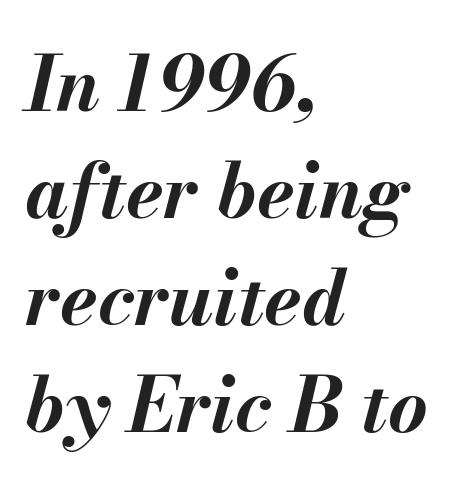
Q: Is the text bold? A: Yes.
Q: Is the text italic (slanted)? A: Yes, it leans right by about 13 degrees.
Q: Is the text underlined? A: No.
Q: How is the paragraph aligned? A: Left-aligned.
Q: Is the spacing between letters normal or unusually wide? A: Normal.
Q: Is the spacing between lines tight, normal or loose? A: Normal.
Q: Width (condensed, normal, or wide)? A: Normal.
Q: Stroke contrast? A: Medium.
Q: x-height? A: Small.
Q: Monospaced? A: No.
